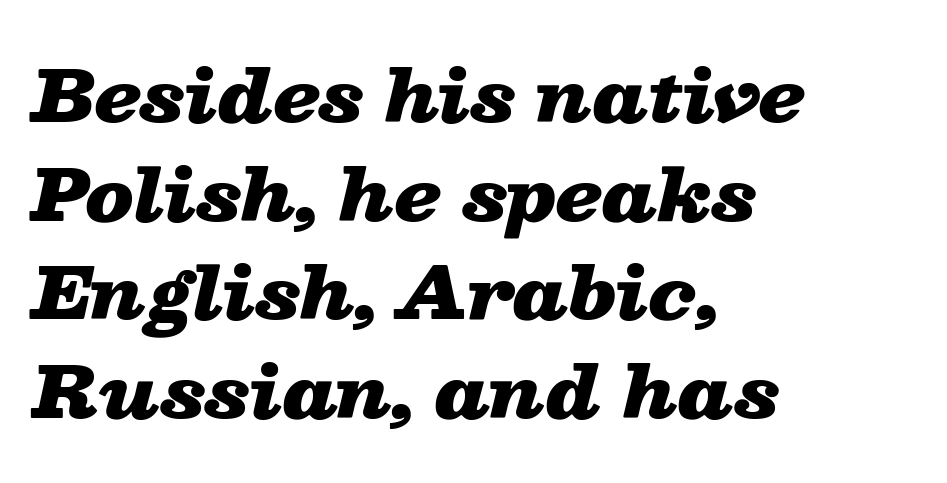
The image shows 71 px heavy, wide type, italic (leaning right); set left-aligned, normal line spacing (1.39x), normal letter spacing, not underlined; low stroke contrast and a medium x-height.
